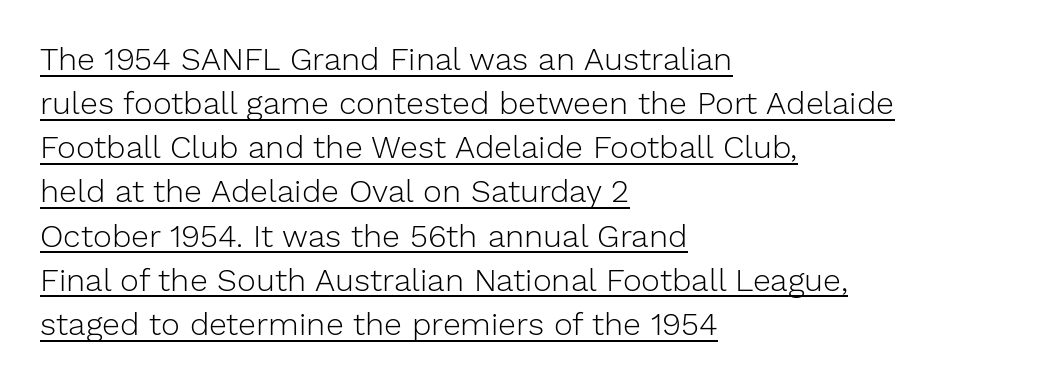
Q: Is the text bold? A: No.
Q: Is the text italic (slanted)? A: No, it is upright.
Q: Is the typeface a serif or a sans-serif typeface? A: Sans-serif.
Q: Is the text underlined? A: Yes.
Q: How is the paragraph aligned? A: Left-aligned.
Q: Is the spacing between letters normal or unusually wide? A: Normal.
Q: Is the spacing between lines tight, normal or loose? A: Normal.
Q: Width (condensed, normal, or wide)? A: Normal.
Q: Stroke contrast? A: Low.
Q: x-height? A: Medium.
Q: Monospaced? A: No.
